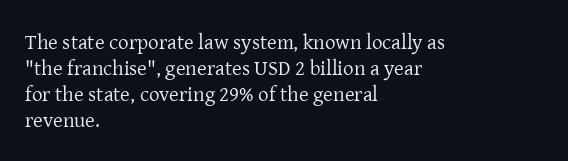
The typography opts for an upright posture over an oblique one. Unmarked baselines from the first word to the last. Students, note that the glyphs here touch the page at normal intervals. Which margin do the lines hug? The left one — the right edge is uneven. The typesetting does not lean heavy: it is not bold.
